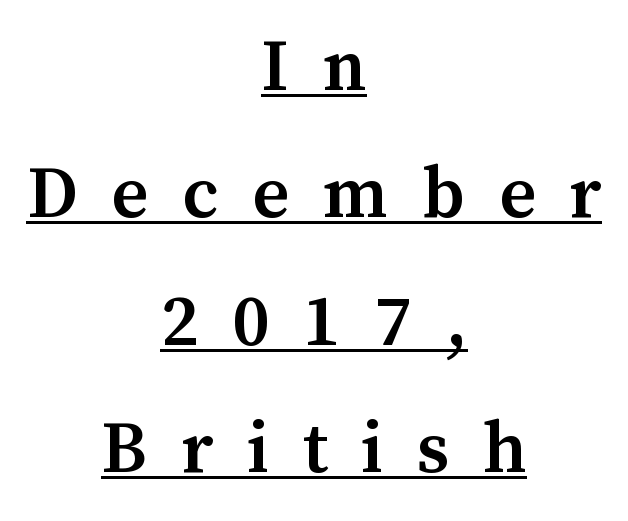
{"serif": "yes", "italic": "no", "bold": "semi", "weight": "semibold", "width": "normal", "stroke_contrast": "medium", "x_height": "medium", "monospaced": "no", "underline": "yes", "align": "center", "line_spacing_ratio": 1.77, "letter_spacing": "wide", "letter_spacing_em": 0.47, "glyph_px": 72}
